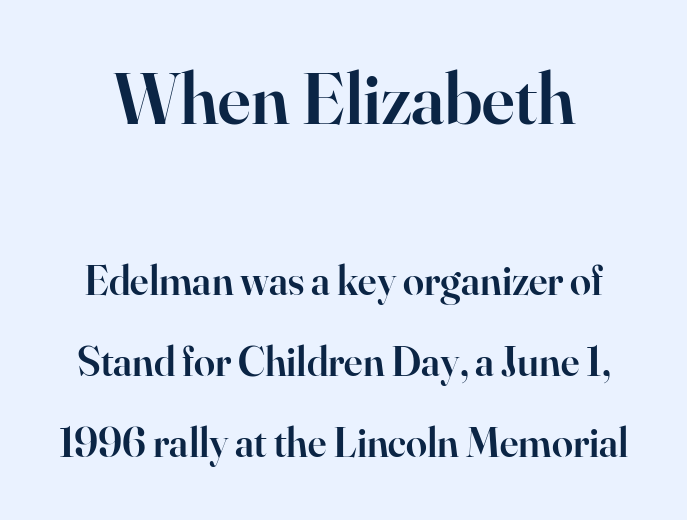
Designer's note — italics off, roman on. A typesetter would call this proportional, since set widths differ per character. Bare-footed words on every line. Airy leading. Caption: standard tracking, unaltered.
